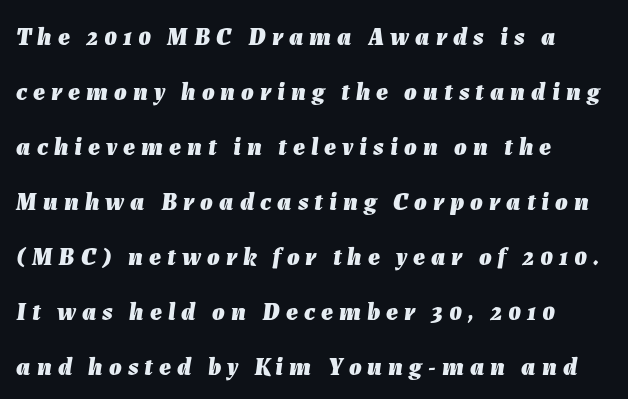
{"italic": "yes", "lean": "right", "slant_degrees": 7, "bold": "yes", "underline": "no", "align": "left", "line_spacing": "loose", "line_spacing_ratio": 2.2, "letter_spacing": "wide", "letter_spacing_em": 0.24, "glyph_px": 25}
